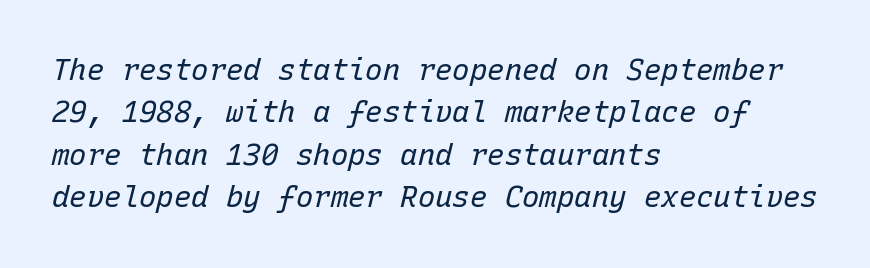
Bare-footed words on every line. Compared with typical paragraphs, the rows here are spaced about the same. Weight class: somewhere from thin through regular. A typesetter would call this monospace, since all characters share one set width.
